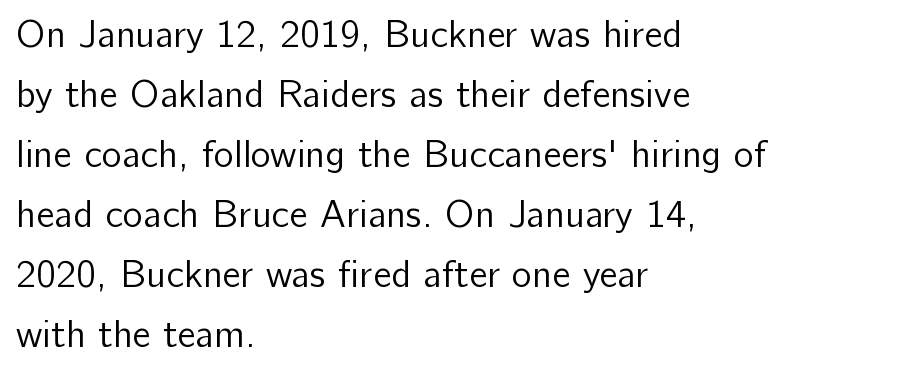
Rows of type keep a routine distance in the vertical direction. The face used here is proportionally spaced, like ordinary book or web type. A roman cut, with each character standing at attention. All the whitespace from short lines collects on the right.
